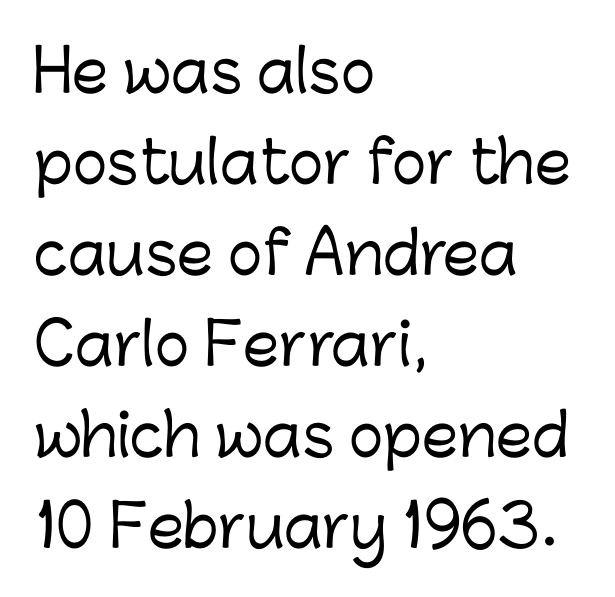
Q: Is the text italic (slanted)? A: No, it is upright.
Q: Is the typeface a serif or a sans-serif typeface? A: Sans-serif.
Q: Is the text underlined? A: No.
Q: How is the paragraph aligned? A: Left-aligned.
Q: Is the spacing between letters normal or unusually wide? A: Normal.
Q: Is the spacing between lines tight, normal or loose? A: Normal.
Q: Width (condensed, normal, or wide)? A: Normal.
Q: Stroke contrast? A: Low.
Q: x-height? A: Medium.
Q: Monospaced? A: No.
